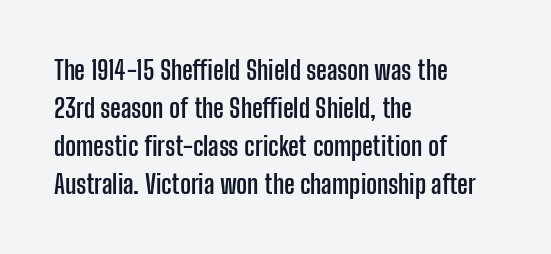
{"italic": "no", "bold": "yes", "underline": "no", "align": "left", "line_spacing": "normal", "line_spacing_ratio": 1.46, "letter_spacing": "normal", "letter_spacing_em": 0.0, "glyph_px": 26}
